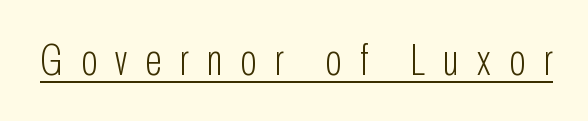
Each letter's strokes conclude bluntly, with no projecting serifs. The glyphs are accompanied by a horizontal stroke just below them. The tracking jumps out immediately: characters are airy and widely separated. Nope, not italic — everything's standing straight. Is this a fixed-width face? No — the glyphs have proportional, varying widths.
